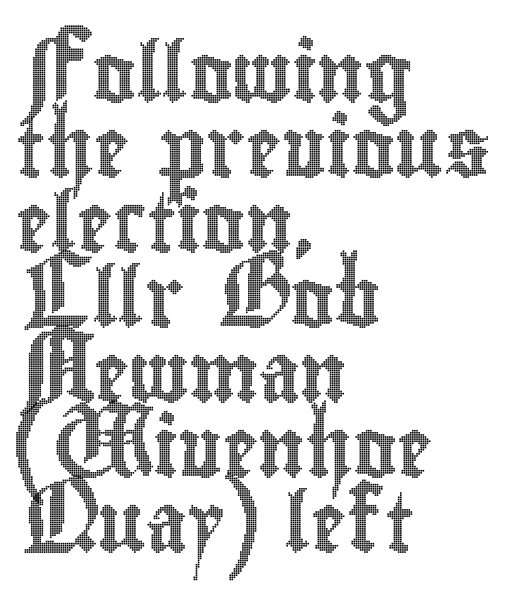
Q: Is the text italic (slanted)? A: No, it is upright.
Q: Is the text underlined? A: No.
Q: How is the paragraph aligned? A: Left-aligned.
Q: Is the spacing between letters normal or unusually wide? A: Normal.
Q: Is the spacing between lines tight, normal or loose? A: Normal.
Q: Width (condensed, normal, or wide)? A: Condensed.
Q: x-height? A: Small.
Q: Monospaced? A: No.
